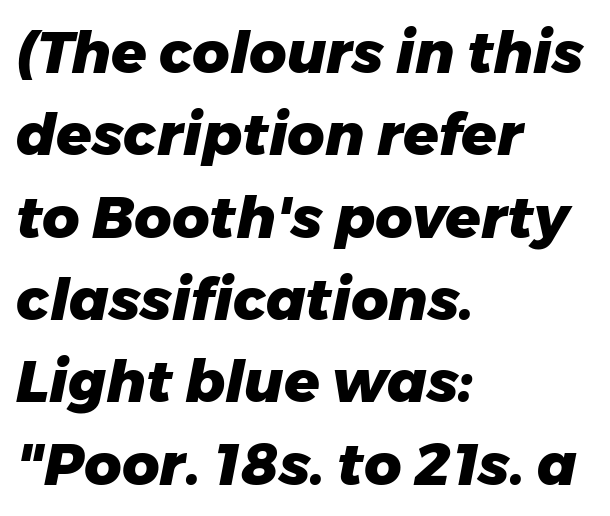
The image shows 58 px heavy type, italic (leaning right); set left-aligned, normal line spacing (1.42x), normal letter spacing, not underlined; low stroke contrast and a medium x-height.
